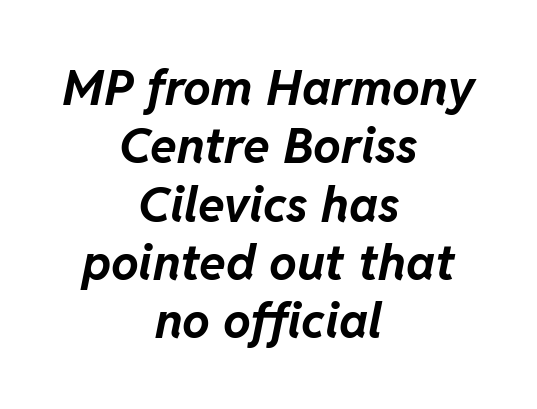
Varying glyph widths throughout — classic text-font behaviour. The font's italic variant was chosen for this text. The rendering positions every line midway between the sides. These words are printed bold, with thick strokes throughout. The face used here is rendered with its standard letterfit. The space beneath each line is pristine and unruled.
